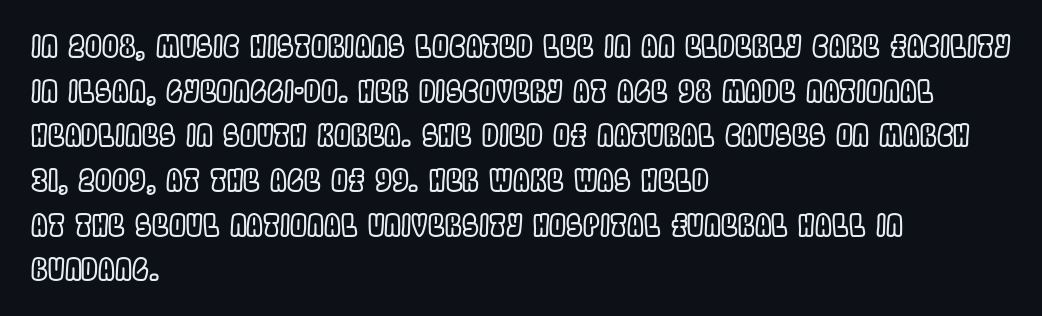
The image shows 30 px condensed type, upright; set left-aligned, normal line spacing (1.49x), normal letter spacing, not underlined; a large x-height.
